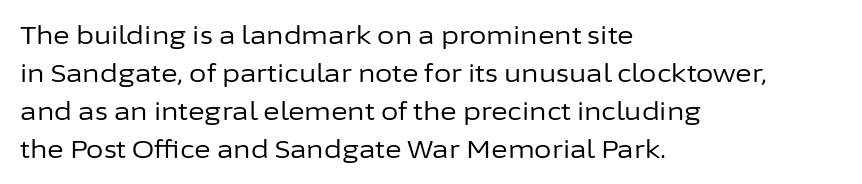
The font's upright variant was chosen for this text. The specimen omits any rule beneath the text block's lines. All the whitespace from short lines collects on the right. Tracking here is standard; glyphs follow each other at the usual distance.
